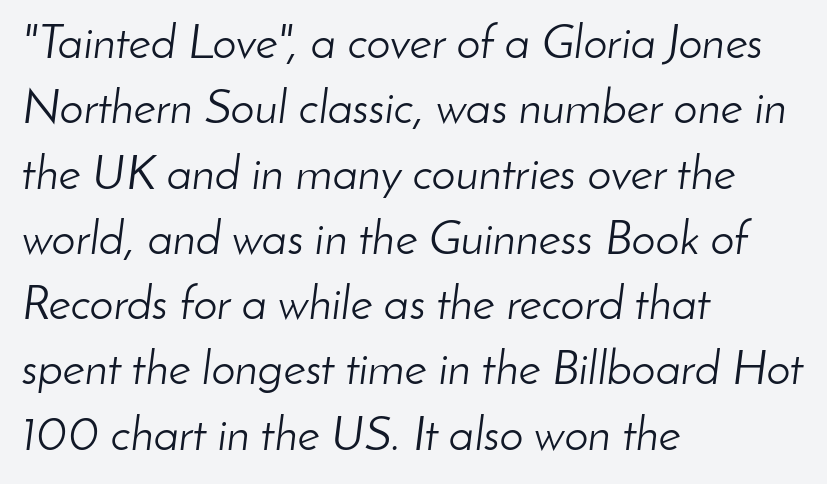
The image shows 48 px light type, italic (leaning right); set left-aligned, normal line spacing (1.36x), normal letter spacing, not underlined; low stroke contrast and a small x-height.
